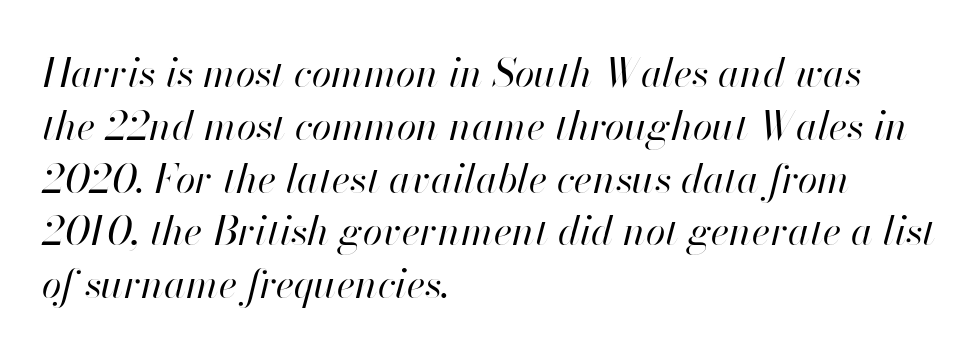
Rendered with sloped, italic letterforms. The passage shown stacks its lines at a standard gap. Letters have the restrained weight of plain body copy at most. Left-aligned paragraph, ragged on the right.
